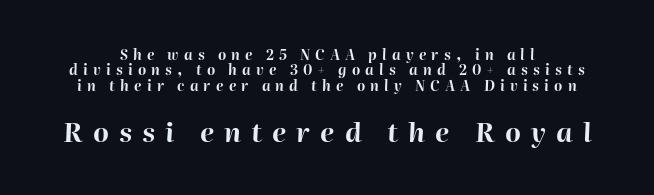
{"italic": "yes", "lean": "right", "slant_degrees": 2, "bold": "yes", "underline": "no", "line_spacing": "tight", "line_spacing_ratio": 1.09, "letter_spacing": "wide", "letter_spacing_em": 0.37, "larger_block": "second", "size_ratio": 1.93, "glyph_px": 27}
